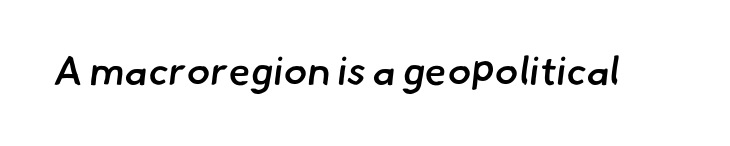
The space beneath each line is pristine and unruled. The face used here is proportionally spaced, like ordinary book or web type. Does extra space separate the letters? No, they use regular spacing. These lines carry some extra weight — a demibold, not a full bold.
